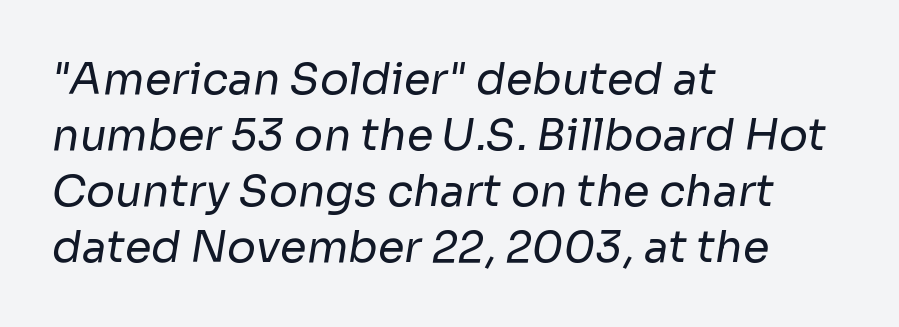
{"serif": "no", "bold": "no", "weight": "regular", "width": "normal", "stroke_contrast": "low", "x_height": "medium", "monospaced": "no", "underline": "no", "align": "left", "line_spacing": "normal", "line_spacing_ratio": 1.3, "letter_spacing": "normal", "letter_spacing_em": 0.0, "glyph_px": 43}
